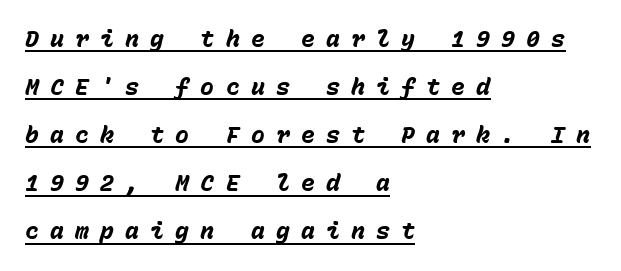
The image shows 23 px bold type, italic (leaning right); set left-aligned, loose line spacing (2.09x), unusually wide letter spacing (+0.49 em), underlined.
